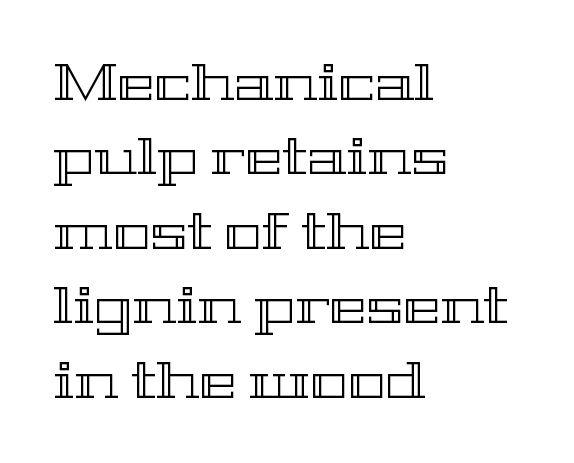
Honestly, the row spacing looks completely unremarkable. The gaps between neighbouring characters are ordinary and unremarkable. Looks like regular typesetting: each glyph gets only the width it needs. The ragged edge is on the right, which tells us the setting is flush left. Descenders hang freely into open space. Posture: upright roman.
